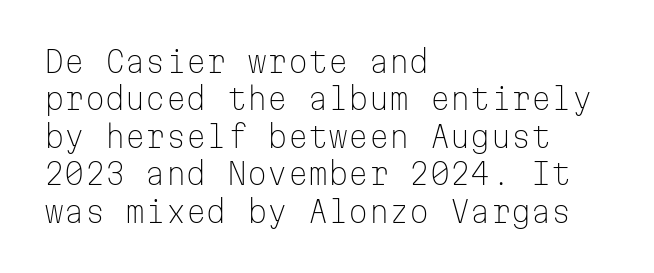
Q: Is the text bold? A: No.
Q: Is the text italic (slanted)? A: No, it is upright.
Q: Is the typeface a serif or a sans-serif typeface? A: Sans-serif.
Q: Is the text underlined? A: No.
Q: How is the paragraph aligned? A: Left-aligned.
Q: Is the spacing between letters normal or unusually wide? A: Normal.
Q: Is the spacing between lines tight, normal or loose? A: Normal.
Q: Width (condensed, normal, or wide)? A: Normal.
Q: Stroke contrast? A: Low.
Q: x-height? A: Medium.
Q: Monospaced? A: Yes.
